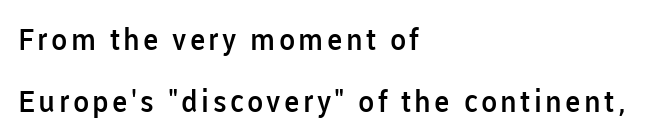
The image shows 30 px semibold sans-serif type, upright; set left-aligned, loose line spacing (2.08x), not underlined; low stroke contrast and a medium x-height.
